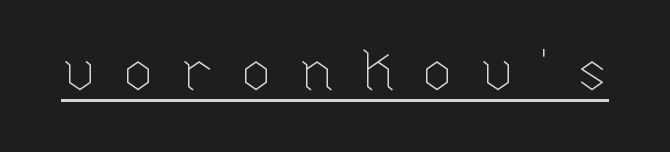
Do the letters lean? They stand straight. You could not count columns in this text — the font is proportionally spaced. What stands out about the letter spacing? Its width — letters are far apart. What decoration does the sample have? An underline. The letters look calm and open, with moderate or lighter stems.
